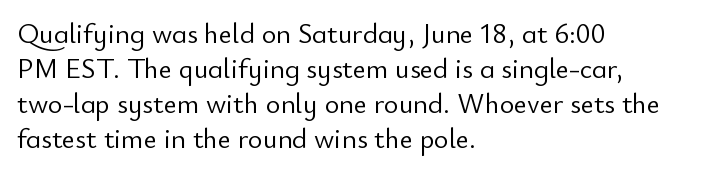
{"serif": "no", "italic": "no", "bold": "no", "weight": "light", "width": "normal", "stroke_contrast": "low", "x_height": "small", "monospaced": "no", "underline": "no", "align": "left", "line_spacing": "normal", "line_spacing_ratio": 1.25, "letter_spacing": "normal", "letter_spacing_em": 0.0, "glyph_px": 28}
